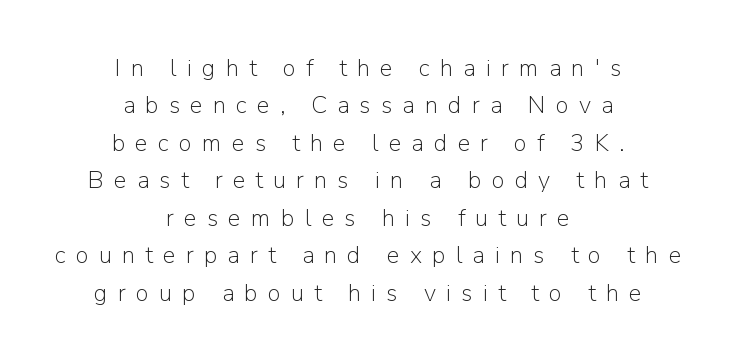
Loose tracking; the words dissolve into strings of separated letters. The lettering holds an erect, upright posture throughout. The font is comparable to plain body text, perhaps lighter. Does the leading feel generous? No, just average.
